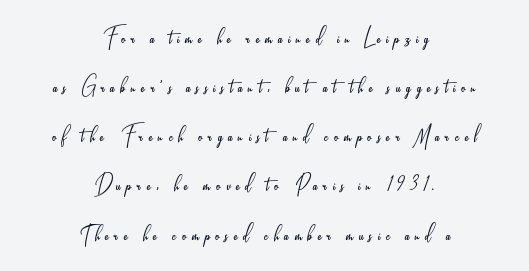
The image shows 27 px text type; set centered, line spacing 1.82x, unusually wide letter spacing (+0.21 em), not underlined.
